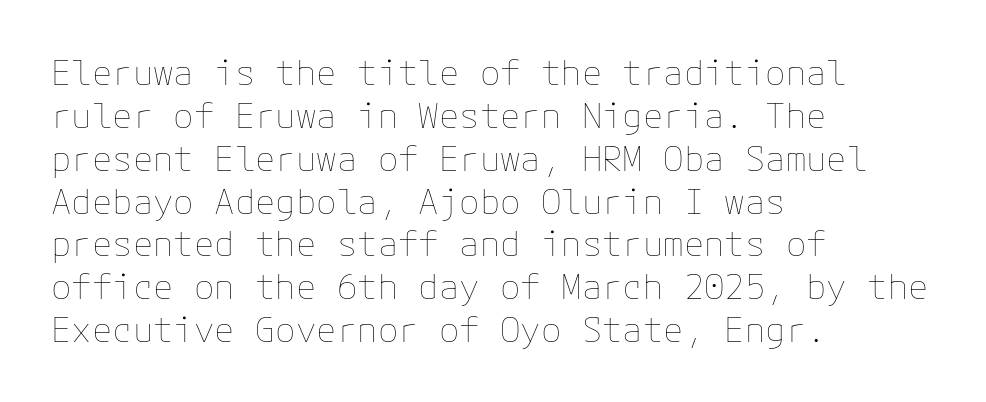
{"italic": "no", "bold": "no", "weight": "thin", "width": "normal", "stroke_contrast": "low", "x_height": "medium", "underline": "no", "align": "left", "line_spacing": "normal", "line_spacing_ratio": 1.26, "letter_spacing": "normal", "letter_spacing_em": 0.0, "glyph_px": 34}
